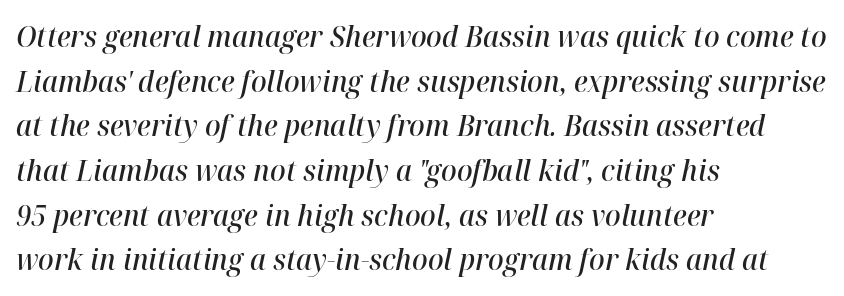
The image shows 29 px semibold type, italic (leaning right); set left-aligned, normal line spacing (1.54x), normal letter spacing, not underlined; high stroke contrast and a medium x-height.
